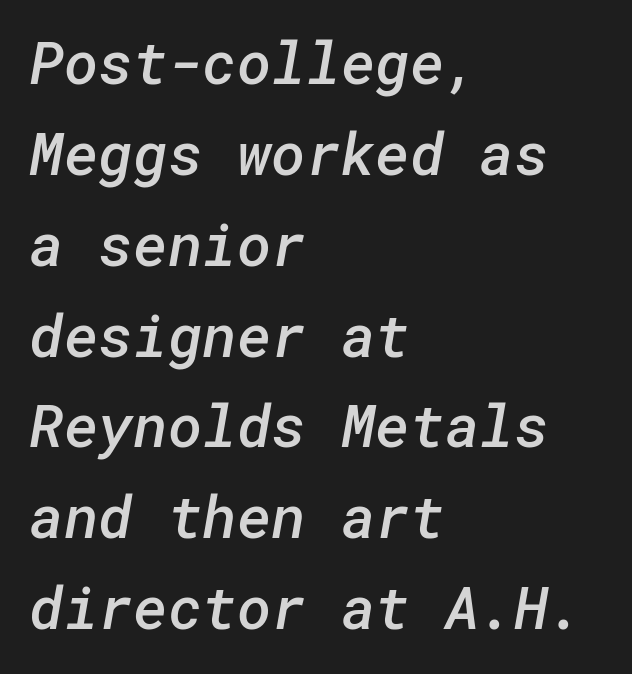
Q: Is the text bold? A: Semi-bold.
Q: Is the typeface a serif or a sans-serif typeface? A: Sans-serif.
Q: Is the text underlined? A: No.
Q: How is the paragraph aligned? A: Left-aligned.
Q: Is the spacing between letters normal or unusually wide? A: Normal.
Q: Is the spacing between lines tight, normal or loose? A: Normal.
Q: Width (condensed, normal, or wide)? A: Normal.
Q: Stroke contrast? A: Low.
Q: x-height? A: Medium.
